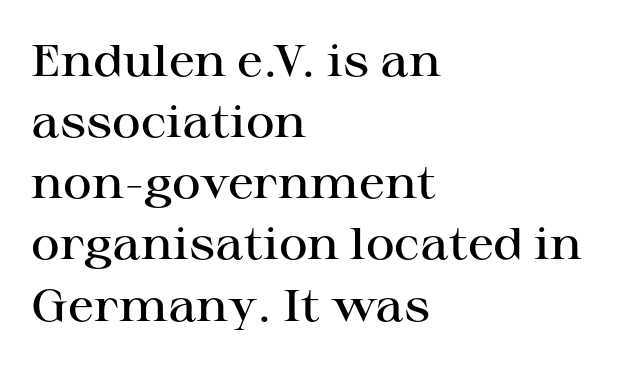
{"serif": "yes", "italic": "no", "bold": "semi", "weight": "semibold", "width": "wide", "stroke_contrast": "high", "x_height": "medium", "monospaced": "no", "underline": "no", "align": "left", "line_spacing": "normal", "line_spacing_ratio": 1.39, "letter_spacing": "normal", "letter_spacing_em": 0.0, "glyph_px": 44}
